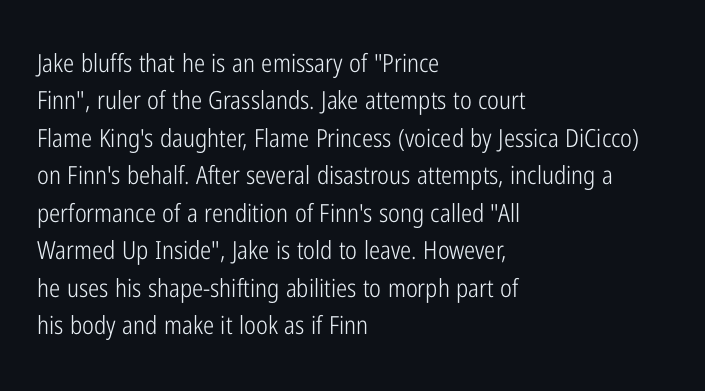
In CSS terms this would be text-align: left. Descenders are the only things crossing below the line. One glance says typical: line gaps are just what's usual. This is the regular roman posture of the typeface.
